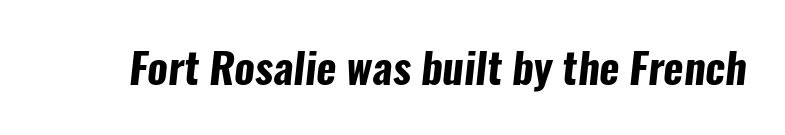
Q: Is the text bold? A: Yes.
Q: Is the typeface a serif or a sans-serif typeface? A: Sans-serif.
Q: Is the text underlined? A: No.
Q: Is the spacing between letters normal or unusually wide? A: Normal.
Q: Width (condensed, normal, or wide)? A: Condensed.
Q: Stroke contrast? A: Low.
Q: x-height? A: Medium.
Q: Monospaced? A: No.
